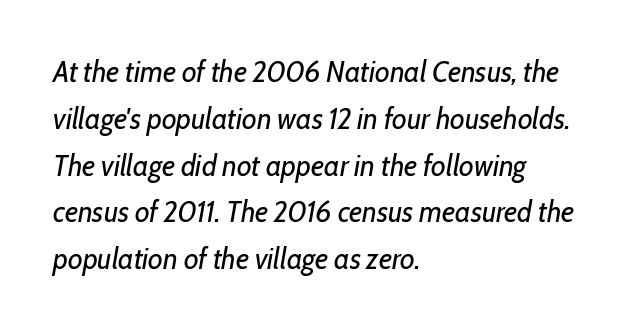
Descender tails drop into unmarked territory. The letterforms sit at book weight or below. Observe the ordinary spacing: letters are neighbours, not strangers. Do the characters align in a grid? No, the font is proportional.
